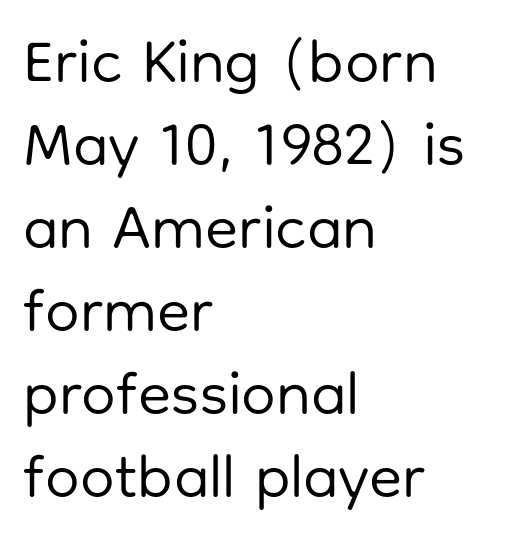
{"serif": "no", "italic": "no", "bold": "no", "weight": "regular", "width": "normal", "stroke_contrast": "low", "x_height": "medium", "monospaced": "no", "underline": "no", "align": "left", "line_spacing": "normal", "line_spacing_ratio": 1.36, "letter_spacing": "normal", "letter_spacing_em": 0.0, "glyph_px": 61}
